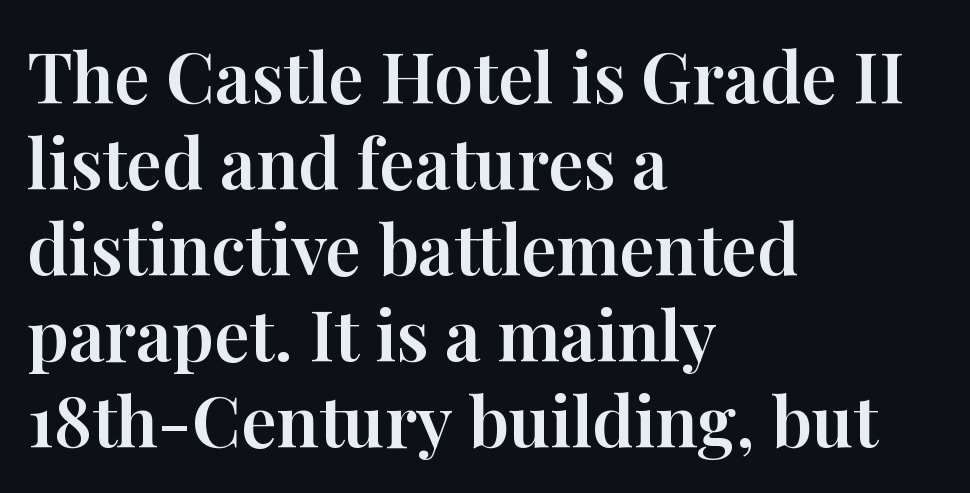
Q: Is the text italic (slanted)? A: No, it is upright.
Q: Is the typeface a serif or a sans-serif typeface? A: Serif.
Q: Is the text underlined? A: No.
Q: How is the paragraph aligned? A: Left-aligned.
Q: Is the spacing between letters normal or unusually wide? A: Normal.
Q: Width (condensed, normal, or wide)? A: Normal.
Q: Stroke contrast? A: High.
Q: x-height? A: Medium.
Q: Monospaced? A: No.
